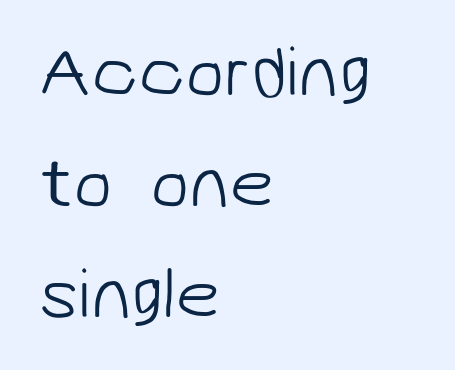
The leading is moderate, giving the passage an even texture. These lines keep a tight, regular rhythm from letter to letter. This sample uses a sans-serif face. The typesetting does not lean heavy: it is not bold.
